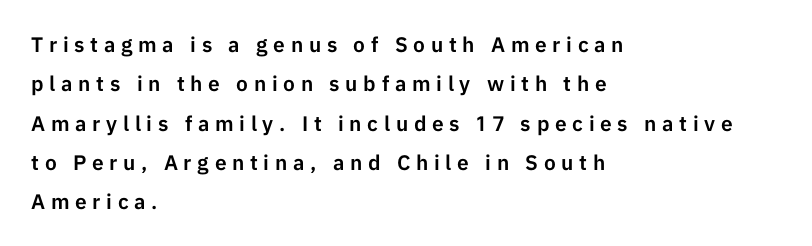
Q: Is the text italic (slanted)? A: No, it is upright.
Q: Is the text underlined? A: No.
Q: How is the paragraph aligned? A: Left-aligned.
Q: Is the spacing between letters normal or unusually wide? A: Unusually wide.
